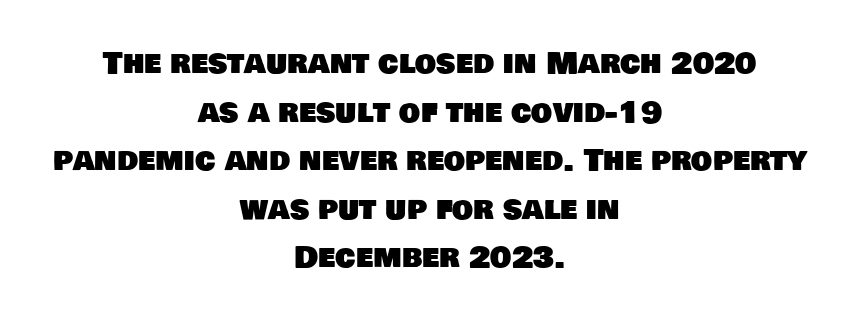
{"serif": "no", "width": "normal", "stroke_contrast": "low", "x_height": "large", "monospaced": "no", "underline": "no", "align": "center", "line_spacing": "normal", "line_spacing_ratio": 1.62, "letter_spacing": "normal", "letter_spacing_em": 0.0, "glyph_px": 30}
